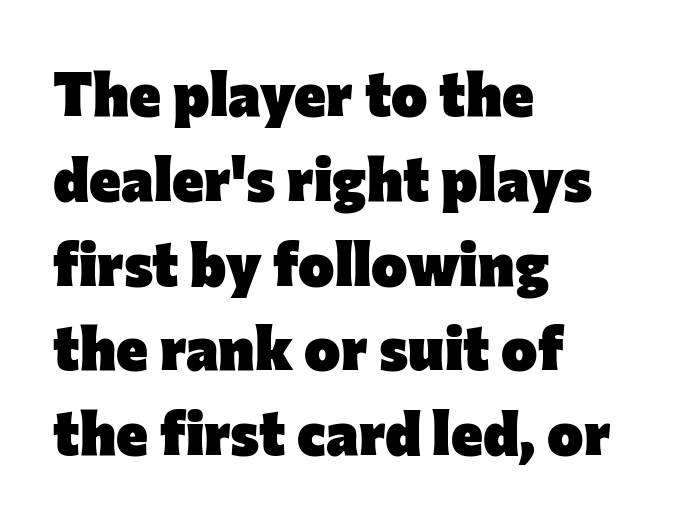
The image shows 61 px heavy sans-serif type, upright; set left-aligned, normal line spacing (1.39x), normal letter spacing, not underlined; low stroke contrast and a medium x-height.
